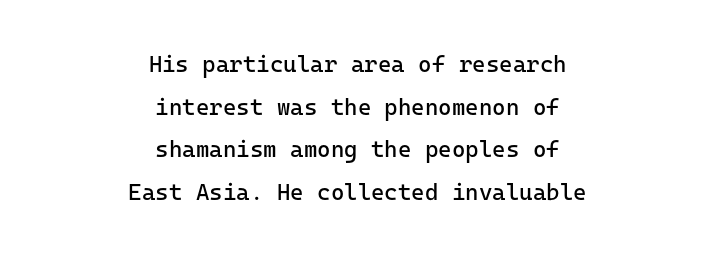
The image shows 23 px text type, upright; set centered, line spacing 1.85x, normal letter spacing, not underlined.
